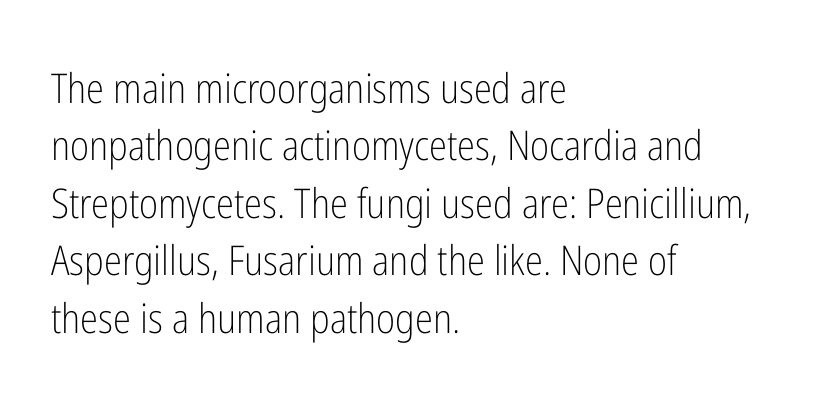
Q: Is the text bold? A: No.
Q: Is the text italic (slanted)? A: No, it is upright.
Q: Is the typeface a serif or a sans-serif typeface? A: Sans-serif.
Q: Is the text underlined? A: No.
Q: How is the paragraph aligned? A: Left-aligned.
Q: Is the spacing between letters normal or unusually wide? A: Normal.
Q: Is the spacing between lines tight, normal or loose? A: Normal.
Q: Width (condensed, normal, or wide)? A: Condensed.
Q: Stroke contrast? A: Low.
Q: x-height? A: Medium.
Q: Monospaced? A: No.
